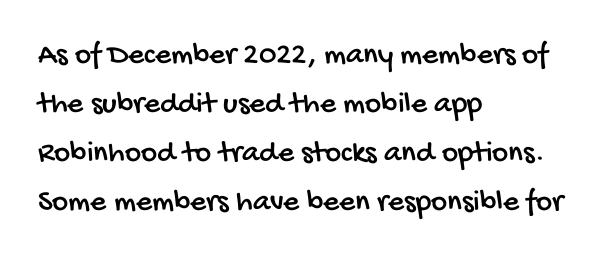
Q: Is the typeface a serif or a sans-serif typeface? A: Sans-serif.
Q: Is the text underlined? A: No.
Q: How is the paragraph aligned? A: Left-aligned.
Q: Is the spacing between letters normal or unusually wide? A: Normal.
Q: Is the spacing between lines tight, normal or loose? A: Normal.
Q: Width (condensed, normal, or wide)? A: Condensed.
Q: Stroke contrast? A: Low.
Q: x-height? A: Large.
Q: Monospaced? A: No.
